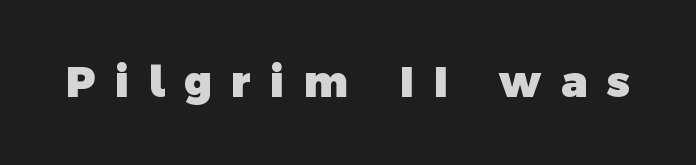
Q: Is the text bold? A: Yes.
Q: Is the typeface a serif or a sans-serif typeface? A: Sans-serif.
Q: Is the text underlined? A: No.
Q: Is the spacing between letters normal or unusually wide? A: Unusually wide.
Q: Width (condensed, normal, or wide)? A: Normal.
Q: x-height? A: Medium.
Q: Monospaced? A: No.
